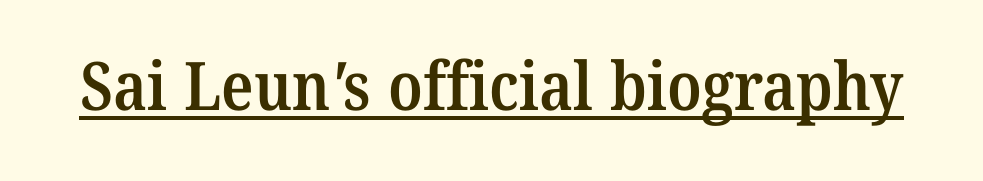
The image shows 67 px semibold serif type; set normal letter spacing, underlined; medium stroke contrast and a medium x-height.
